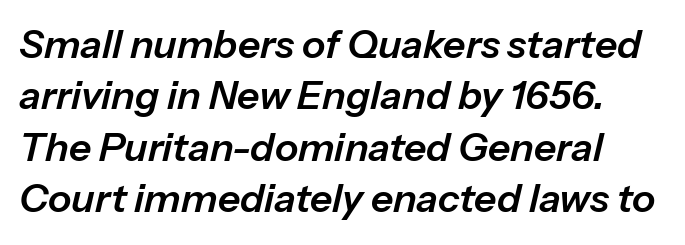
Q: Is the text italic (slanted)? A: Yes, it leans right by about 13 degrees.
Q: Is the text underlined? A: No.
Q: Is the spacing between letters normal or unusually wide? A: Normal.
Q: Is the spacing between lines tight, normal or loose? A: Normal.
Q: Width (condensed, normal, or wide)? A: Normal.
Q: Stroke contrast? A: Low.
Q: x-height? A: Medium.
Q: Monospaced? A: No.
